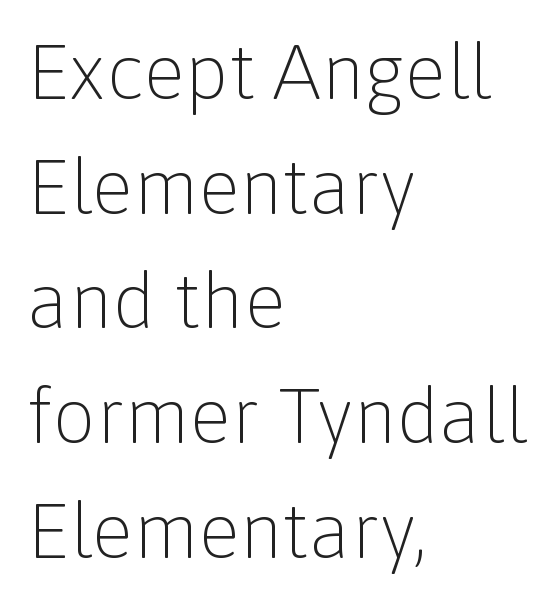
Is this a heavy cut? Hardly; it is regular or lighter. The lines sit at an ordinary, default distance from one another. Clear beneath every line of the passage. Type style note: lacks serifs.
